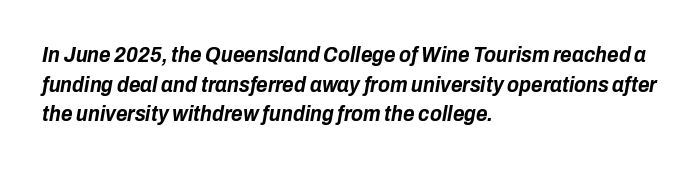
Every character sits at an angle, as italics do. Compared with typical paragraphs, the rows here are spaced about the same. Line starts are locked; line ends wander. Standard letterfit; no display-style spreading of the glyphs.
